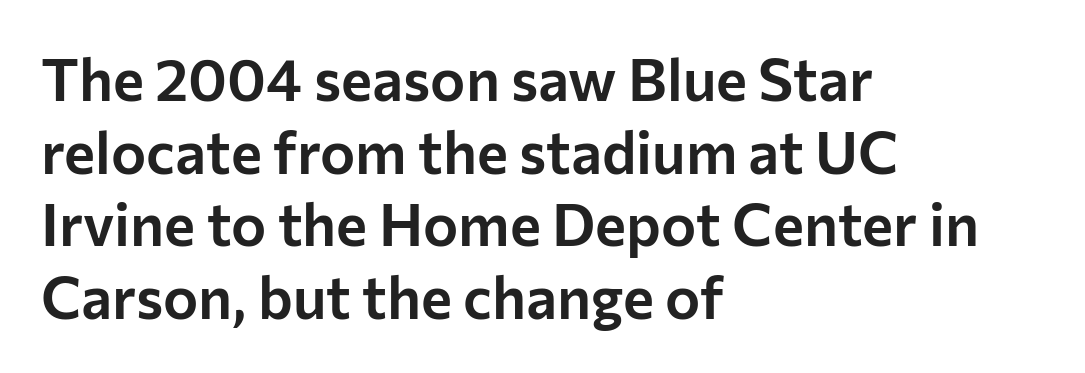
The rendering shows plain stroke endings on the letterforms — a sans-serif design. Every row of glyphs begins at an identical x-position on the left. Do the letters lean? They stand straight. Is the letter spacing exaggerated? No — it looks like the ordinary default. Has an underline been added? It has not. Spacing verdict: proportional, widths tailored to each character.
